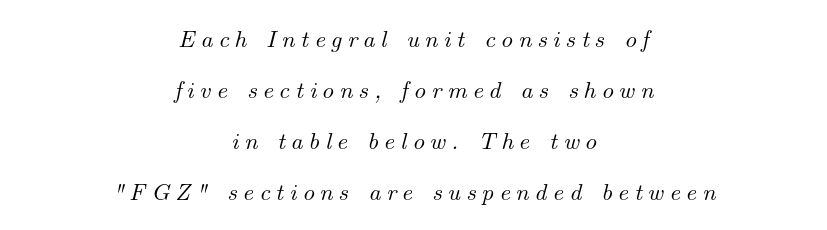
Layout note: lines centered. The specimen omits any rule beneath the text block's lines. The passage shown has open, widely tracked lettering throughout. Summary of vertical rhythm: relaxed, with wide interline spacing. This is oblique type, the kind used for emphasis or titles.
